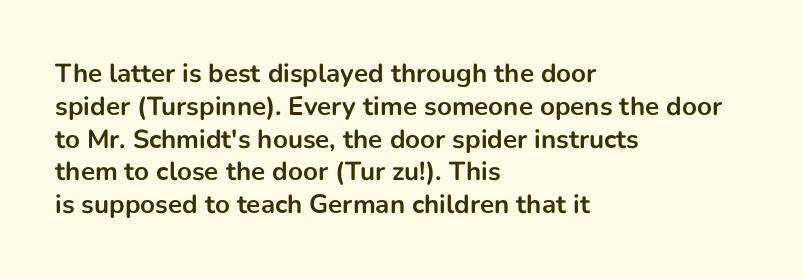
The image shows 26 px bold type, upright; set left-aligned, normal line spacing (1.26x), normal letter spacing, not underlined.
